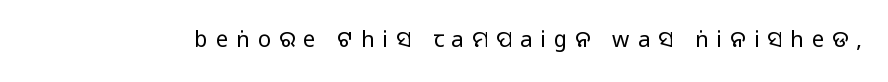
The image shows 22 px text type, upright; set unusually wide letter spacing (+0.36 em), not underlined.
